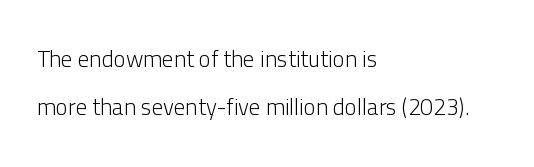
Is the letter spacing exaggerated? No — it looks like the ordinary default. Underlining? Definitely not there. A typesetter would call this leading open, well beyond the default. Unlike italic type, these characters show no tilt at all. Is the type heavy? It reads as light-to-regular instead.
